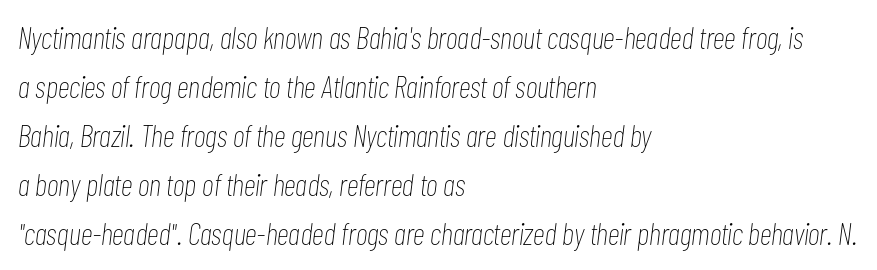
{"italic": "yes", "lean": "right", "slant_degrees": 7, "bold": "no", "weight": "thin", "width": "condensed", "stroke_contrast": "low", "x_height": "medium", "monospaced": "no", "underline": "no", "align": "left", "line_spacing": "normal", "line_spacing_ratio": 1.58, "letter_spacing": "normal", "letter_spacing_em": 0.0, "glyph_px": 31}
